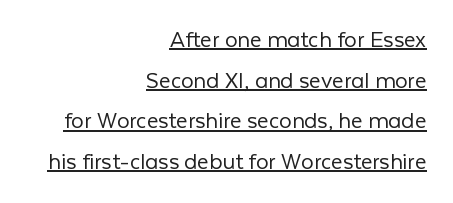
{"italic": "no", "bold": "no", "underline": "yes", "align": "right", "line_spacing": "normal", "line_spacing_ratio": 1.63, "letter_spacing": "normal", "letter_spacing_em": 0.0, "glyph_px": 25}
